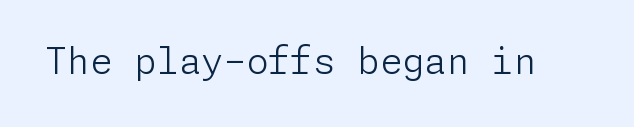
The image shows 36 px light sans-serif type, upright; set normal letter spacing, not underlined; low stroke contrast and a medium x-height.
